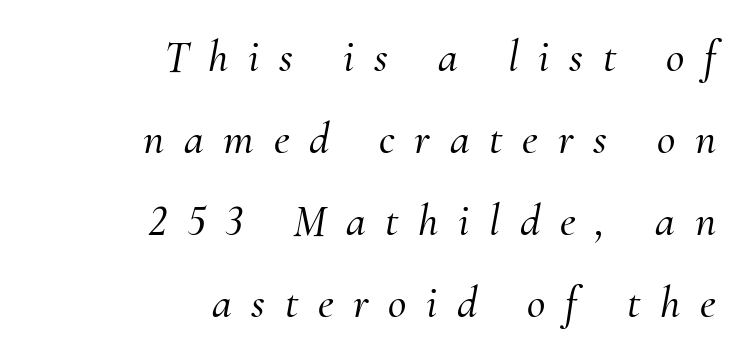
{"serif": "yes", "italic": "yes", "lean": "right", "slant_degrees": 10, "width": "normal", "stroke_contrast": "medium", "x_height": "small", "monospaced": "no", "underline": "no", "align": "right", "line_spacing_ratio": 1.82, "letter_spacing": "wide", "letter_spacing_em": 0.44, "glyph_px": 45}
